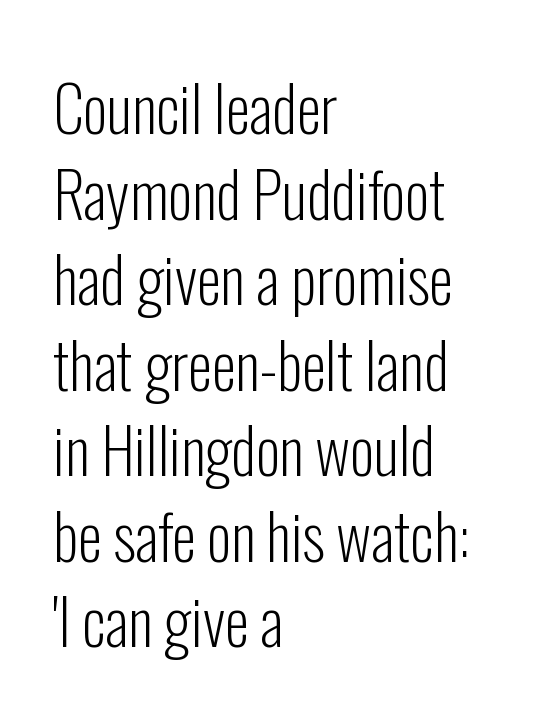
Q: Is the text bold? A: No.
Q: Is the text italic (slanted)? A: No, it is upright.
Q: Is the typeface a serif or a sans-serif typeface? A: Sans-serif.
Q: Is the text underlined? A: No.
Q: How is the paragraph aligned? A: Left-aligned.
Q: Is the spacing between letters normal or unusually wide? A: Normal.
Q: Is the spacing between lines tight, normal or loose? A: Normal.
Q: Width (condensed, normal, or wide)? A: Condensed.
Q: Stroke contrast? A: Low.
Q: x-height? A: Medium.
Q: Monospaced? A: No.
